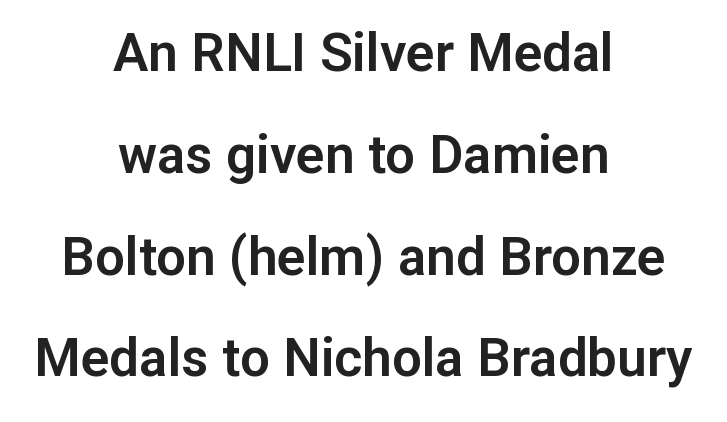
Q: Is the text italic (slanted)? A: No, it is upright.
Q: Is the typeface a serif or a sans-serif typeface? A: Sans-serif.
Q: Is the text underlined? A: No.
Q: How is the paragraph aligned? A: Centered.
Q: Is the spacing between letters normal or unusually wide? A: Normal.
Q: Is the spacing between lines tight, normal or loose? A: Loose.
Q: Width (condensed, normal, or wide)? A: Normal.
Q: Stroke contrast? A: Low.
Q: x-height? A: Medium.
Q: Monospaced? A: No.
